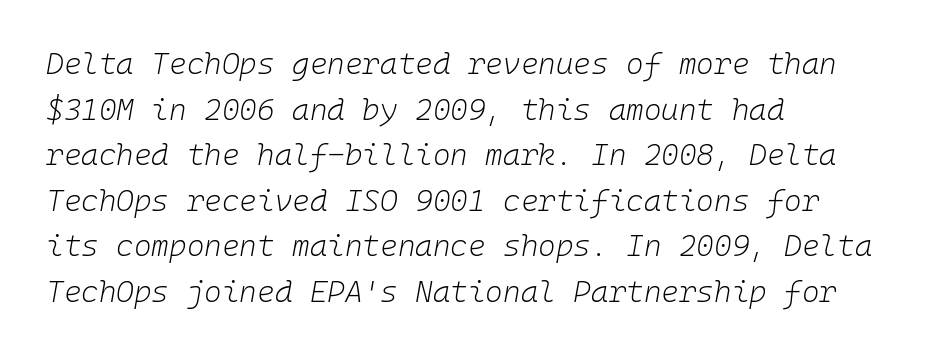
The cut favours lightness, reaching ordinary text weight at its darkest. Inter-character spacing is left at the font's built-in metrics. One-word summary of the alignment: left. Unmarked baselines from the first word to the last. Fixed-width glyphs throughout — classic coding-font behaviour.
